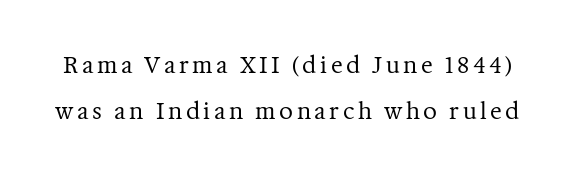
Whoever set this chose breathing room over compactness in the vertical rhythm. No heavy texture on the line: the type isn't bold. Bare-footed words on every line. Designer's note — italics off, roman on.
